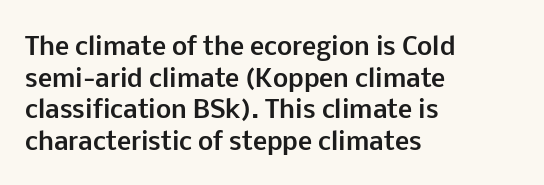
The image shows 24 px bold type, upright; set left-aligned, normal line spacing (1.32x), normal letter spacing, not underlined.
